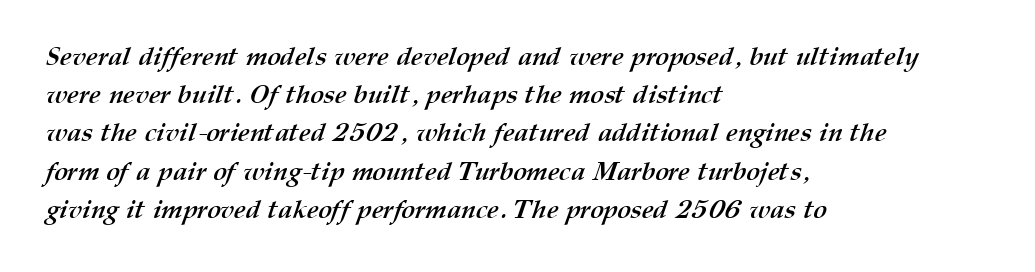
{"bold": "yes", "underline": "no", "align": "left", "line_spacing": "normal", "line_spacing_ratio": 1.47, "letter_spacing": "normal", "letter_spacing_em": 0.0, "glyph_px": 26}
